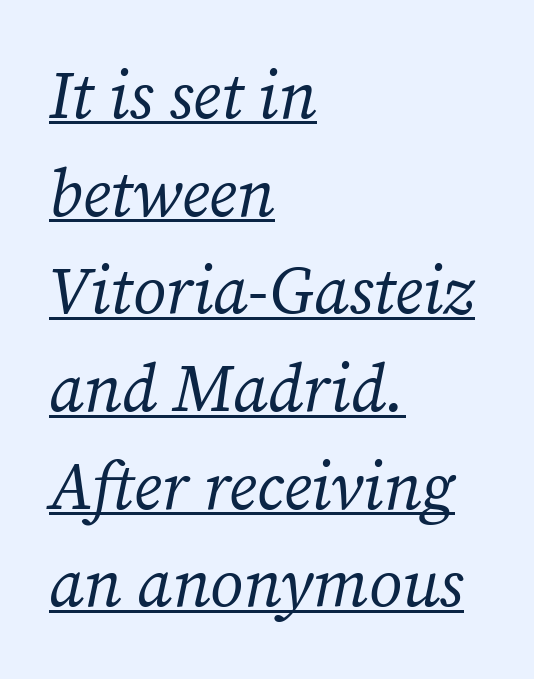
The gaps between neighbouring characters are ordinary and unremarkable. This sample keeps an unexceptional amount of space between lines. The characters display serif detailing at their extremities. A baseline rule has been typeset under these characters. Tall strokes in this sample are angled rather than plumb. Each line starts at the same left margin while the right side varies.
